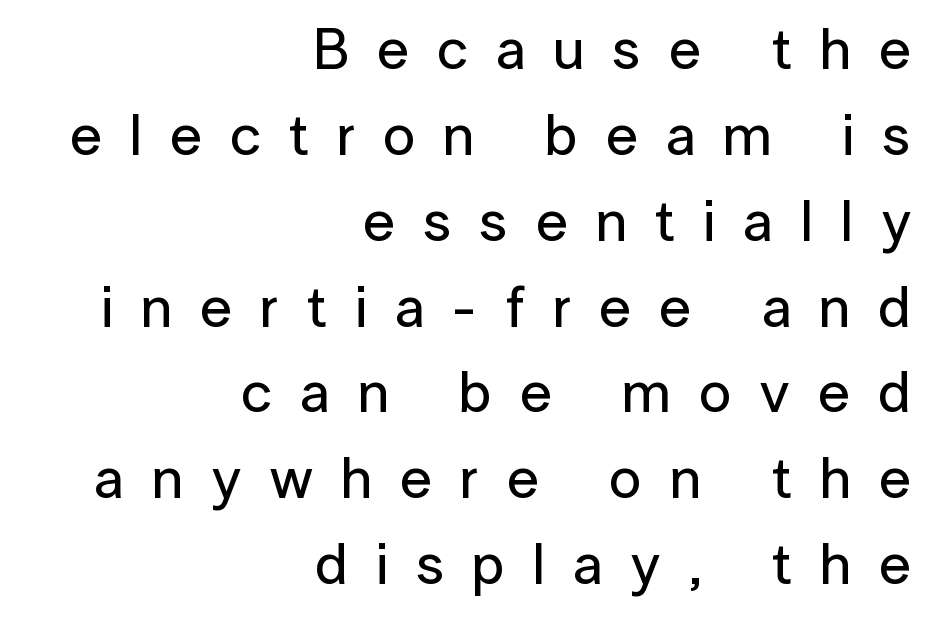
{"serif": "no", "italic": "no", "width": "normal", "stroke_contrast": "low", "x_height": "medium", "monospaced": "no", "underline": "no", "align": "right", "line_spacing": "normal", "line_spacing_ratio": 1.48, "letter_spacing": "wide", "letter_spacing_em": 0.48, "glyph_px": 58}
